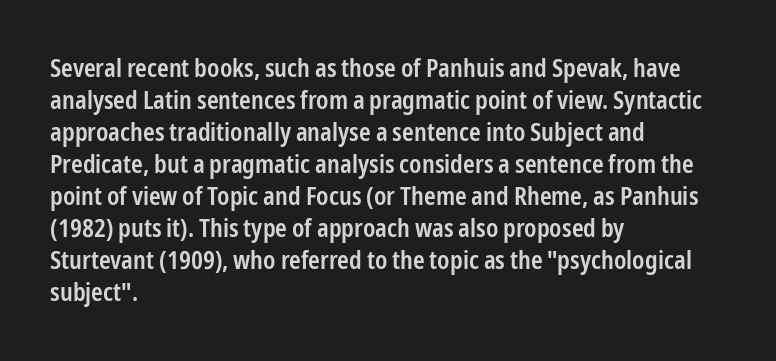
The image shows 25 px text type, upright; set left-aligned, normal line spacing (1.28x), normal letter spacing, not underlined.
